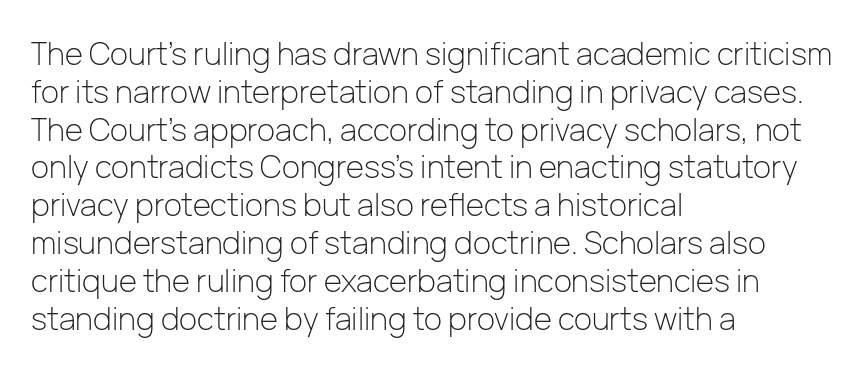
A quiet, ordinary-to-light weight characterises the typeface. The rendering shows plain stroke endings on the letterforms — a sans-serif design. No extra tracking has been applied to these lines. Letters rest on an invisible, unmarked baseline. The passage shown is typed in a proportional face where columns would drift. The lettering holds an erect, upright posture throughout.
